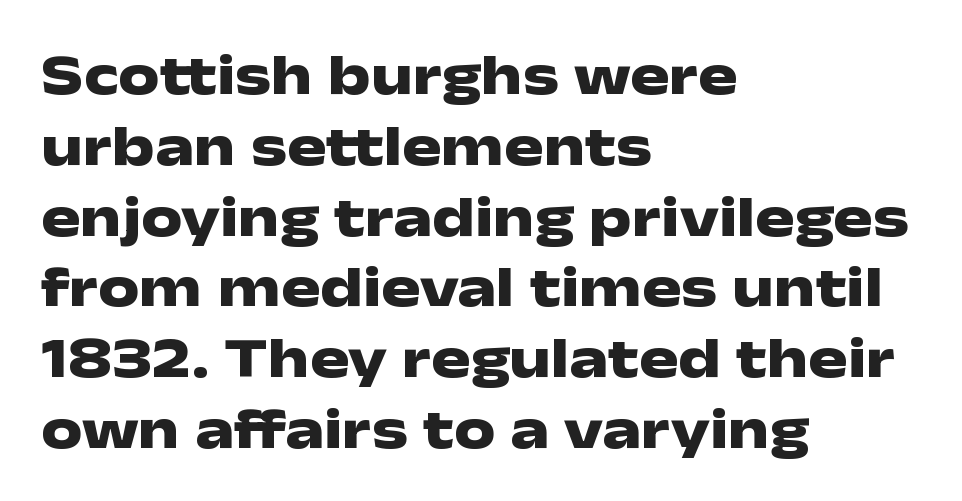
{"serif": "no", "italic": "no", "bold": "yes", "weight": "heavy", "width": "wide", "stroke_contrast": "low", "x_height": "medium", "monospaced": "no", "underline": "no", "align": "left", "line_spacing_ratio": 1.22, "letter_spacing": "normal", "letter_spacing_em": 0.0, "glyph_px": 58}
